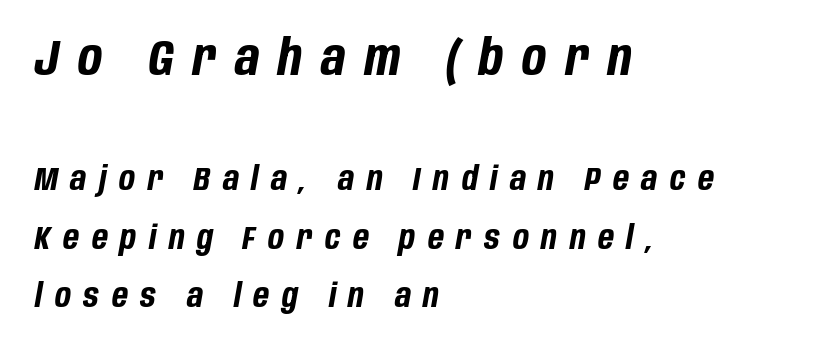
The image shows 50 px bold, condensed type, italic (leaning right); set left-aligned, line spacing 1.77x, unusually wide letter spacing (+0.38 em), not underlined; the first (top) block is 1.52x larger; low stroke contrast and a large x-height.
